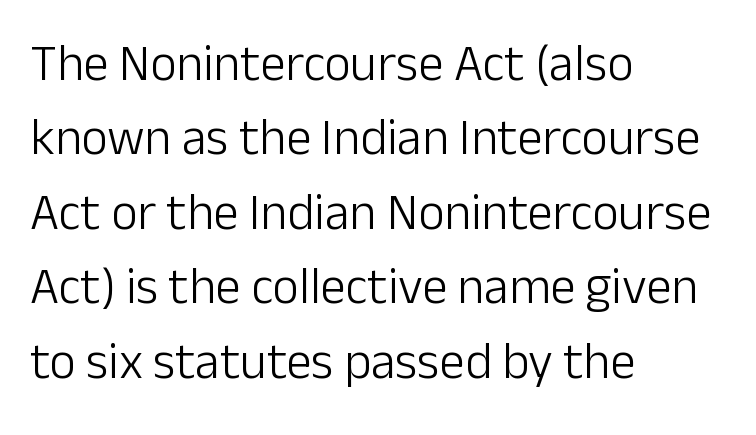
The image shows 51 px light sans-serif type, upright; set left-aligned, normal line spacing (1.46x), normal letter spacing, not underlined; low stroke contrast and a medium x-height.
